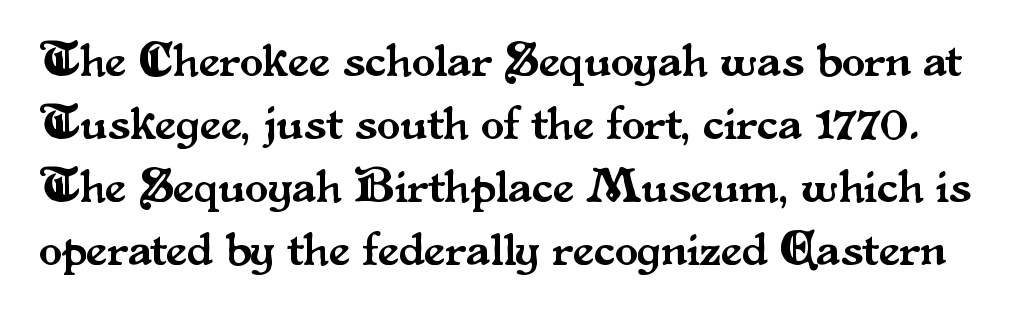
{"serif": "yes", "italic": "no", "width": "normal", "stroke_contrast": "medium", "x_height": "small", "monospaced": "no", "underline": "no", "line_spacing": "normal", "line_spacing_ratio": 1.34, "letter_spacing": "normal", "letter_spacing_em": 0.0, "glyph_px": 47}
